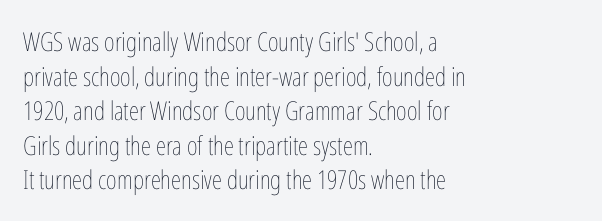
Q: Is the text bold? A: No.
Q: Is the text italic (slanted)? A: No, it is upright.
Q: Is the text underlined? A: No.
Q: How is the paragraph aligned? A: Left-aligned.
Q: Is the spacing between letters normal or unusually wide? A: Normal.
Q: Is the spacing between lines tight, normal or loose? A: Normal.
